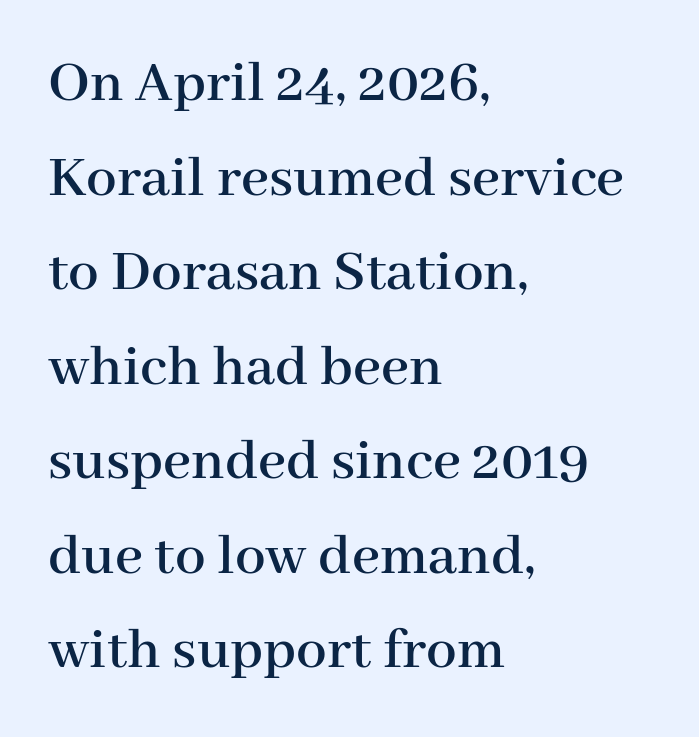
Looks like regular typesetting: each glyph gets only the width it needs. This is the regular roman posture of the typeface. Letter spacing: default. Look at the bottom of the vertical strokes: they flare into serifs here.
